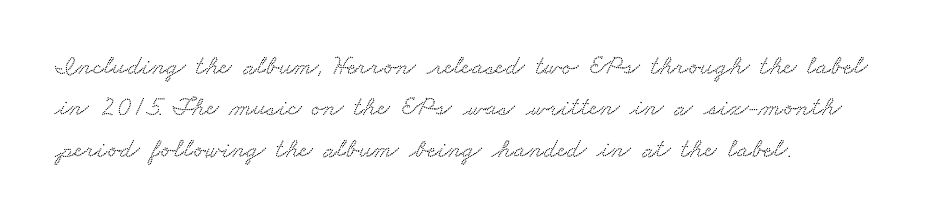
Any mark beneath the type? The region is blank. The space between consecutive lines is moderate. Short and long lines alike share a common starting point at left. This sample uses plain, unmodified letter spacing.
